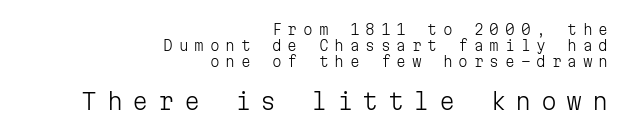
Q: Is the text bold? A: No.
Q: Is the text italic (slanted)? A: No, it is upright.
Q: Is the text underlined? A: No.
Q: How is the paragraph aligned? A: Right-aligned.
Q: Is the spacing between letters normal or unusually wide? A: Unusually wide.
Q: Is the spacing between lines tight, normal or loose? A: Tight.
Q: Which block of text is set in a larger size, the first (top) or the second (bottom)? A: The second (bottom) one.
